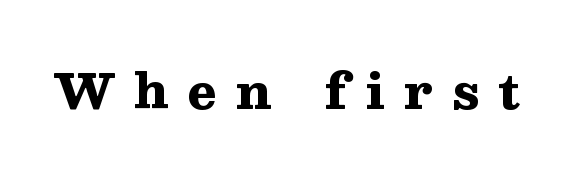
Q: Is the text bold? A: Yes.
Q: Is the text italic (slanted)? A: No, it is upright.
Q: Is the typeface a serif or a sans-serif typeface? A: Serif.
Q: Is the text underlined? A: No.
Q: Is the spacing between letters normal or unusually wide? A: Unusually wide.
Q: Width (condensed, normal, or wide)? A: Wide.
Q: Stroke contrast? A: Medium.
Q: x-height? A: Medium.
Q: Monospaced? A: No.
